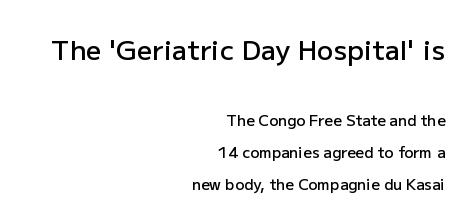
A roman cut, with each character standing at attention. Which of the two is more prominent by size? The first, at the top. Line ends are locked; line starts wander. You could call the tracking neutral — neither tight nor loose. Stems and bowls a touch heavier than normal — semibold.
